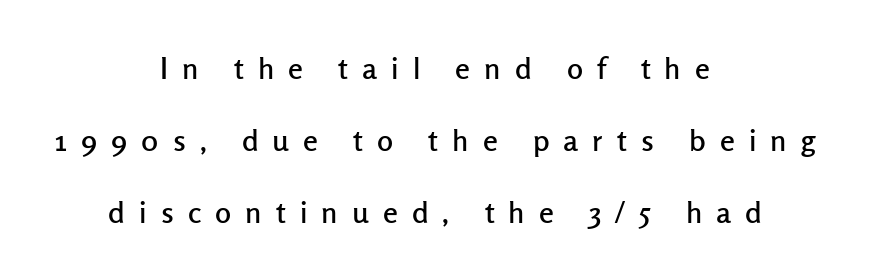
The line texture is sparse and dotted thanks to wide tracking. Each letter's strokes conclude bluntly, with no projecting serifs. Nope, not italic — everything's standing straight. Vertically, the passage feels expansive, rows floating well apart. A centered setting, common on invitations and titles, is used for this passage.
